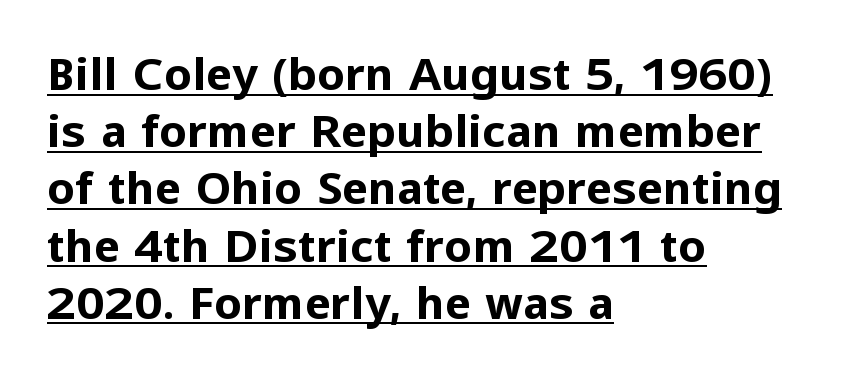
Do the characters align in a grid? No, the font is proportional. These characters rest on top of a visible drawn line. The sample has been set heavy, in full bold. Posture: vertical.
